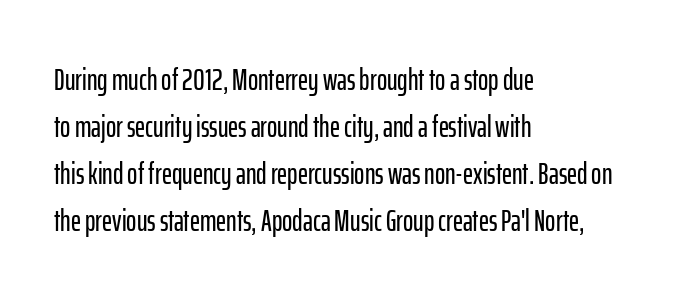
The image shows 31 px condensed sans-serif type, upright; set left-aligned, normal line spacing (1.52x), normal letter spacing, not underlined; low stroke contrast and a medium x-height.
